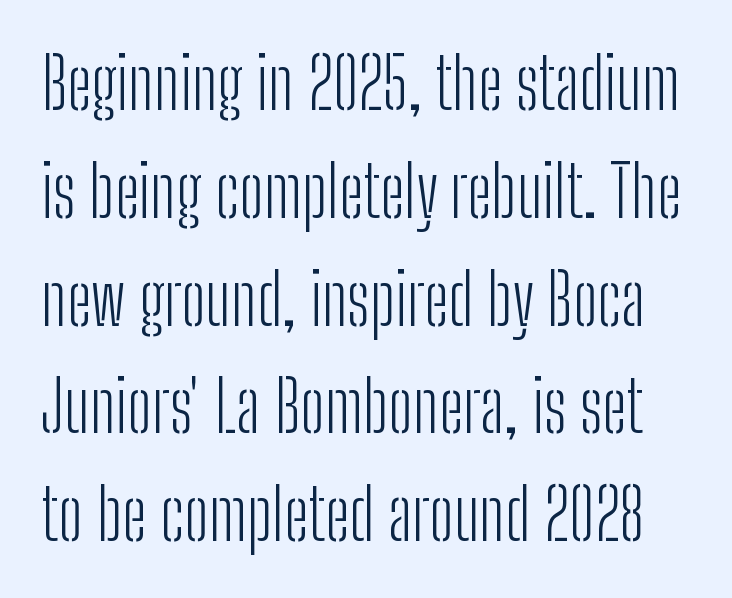
The image shows 70 px light, condensed sans-serif type, upright; set normal line spacing (1.54x), normal letter spacing, not underlined; low stroke contrast and a medium x-height.
